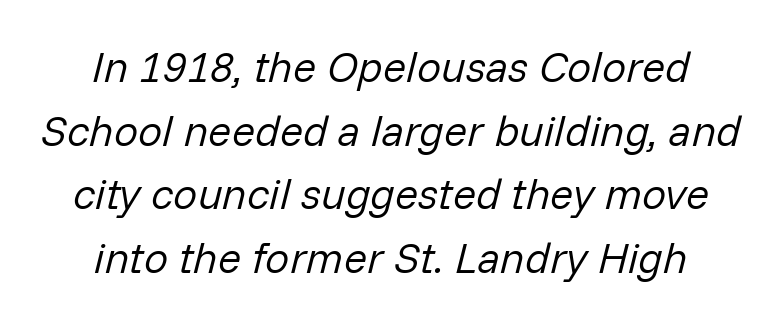
The image shows 43 px regular-weight type, italic (leaning right); set centered, normal line spacing (1.48x), normal letter spacing, not underlined; low stroke contrast and a medium x-height.
